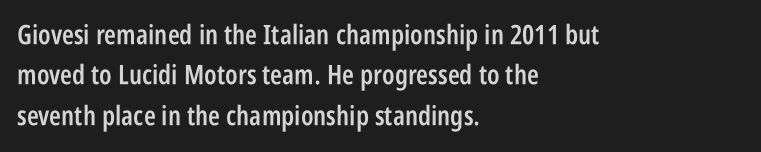
Q: Is the text bold? A: Semi-bold.
Q: Is the text italic (slanted)? A: No, it is upright.
Q: Is the text underlined? A: No.
Q: How is the paragraph aligned? A: Left-aligned.
Q: Is the spacing between letters normal or unusually wide? A: Normal.
Q: Is the spacing between lines tight, normal or loose? A: Normal.
